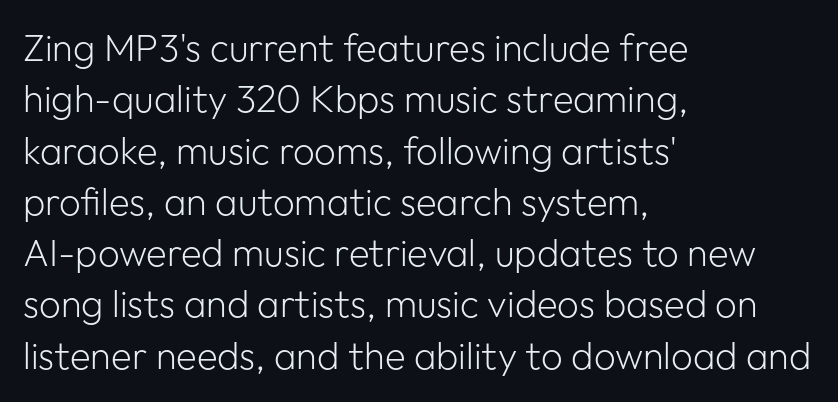
Q: Is the text bold? A: No.
Q: Is the text italic (slanted)? A: No, it is upright.
Q: Is the typeface a serif or a sans-serif typeface? A: Sans-serif.
Q: Is the text underlined? A: No.
Q: How is the paragraph aligned? A: Left-aligned.
Q: Is the spacing between letters normal or unusually wide? A: Normal.
Q: Is the spacing between lines tight, normal or loose? A: Normal.
Q: Width (condensed, normal, or wide)? A: Normal.
Q: Stroke contrast? A: Low.
Q: x-height? A: Medium.
Q: Monospaced? A: No.
